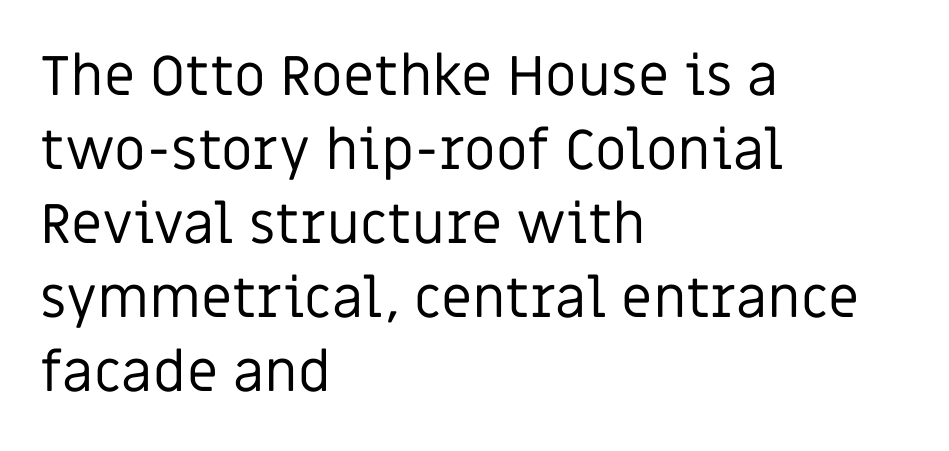
The image shows 56 px regular-weight sans-serif type, upright; set left-aligned, normal line spacing (1.32x), normal letter spacing, not underlined; low stroke contrast and a large x-height.
